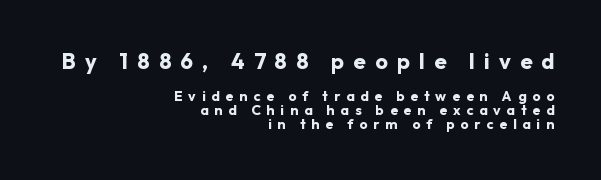
{"italic": "no", "bold": "yes", "underline": "no", "align": "right", "line_spacing": "tight", "line_spacing_ratio": 1.0, "letter_spacing": "wide", "letter_spacing_em": 0.42, "larger_block": "first", "size_ratio": 1.57, "glyph_px": 22}
